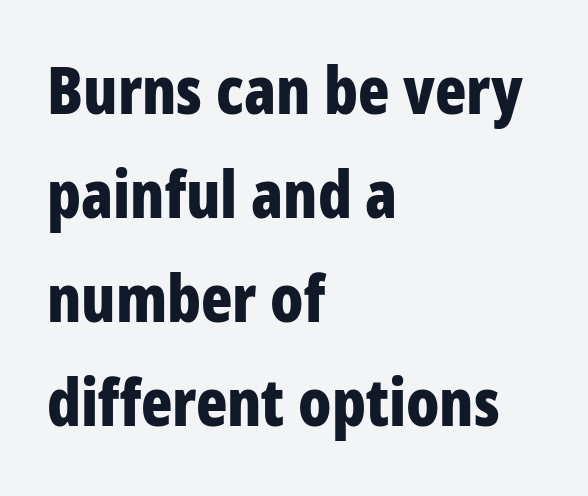
Q: Is the text bold? A: Yes.
Q: Is the text italic (slanted)? A: No, it is upright.
Q: Is the typeface a serif or a sans-serif typeface? A: Sans-serif.
Q: Is the text underlined? A: No.
Q: How is the paragraph aligned? A: Left-aligned.
Q: Is the spacing between letters normal or unusually wide? A: Normal.
Q: Is the spacing between lines tight, normal or loose? A: Normal.
Q: Width (condensed, normal, or wide)? A: Condensed.
Q: Stroke contrast? A: Low.
Q: x-height? A: Large.
Q: Monospaced? A: No.
